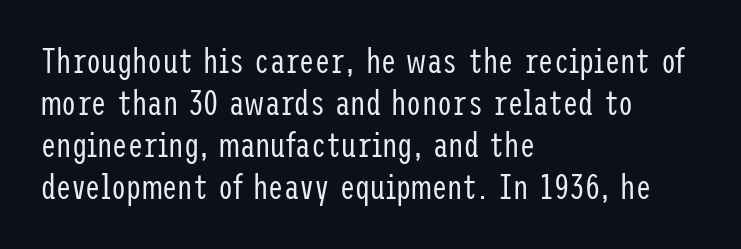
The image shows 34 px regular-weight, condensed sans-serif type, upright; set left-aligned, line spacing 1.24x, normal letter spacing, not underlined; low stroke contrast and a medium x-height.
